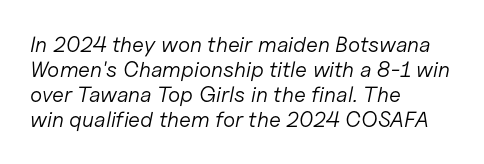
Q: Is the text bold? A: No.
Q: Is the text italic (slanted)? A: Yes, it leans right by about 11 degrees.
Q: Is the text underlined? A: No.
Q: How is the paragraph aligned? A: Left-aligned.
Q: Is the spacing between letters normal or unusually wide? A: Normal.
Q: Is the spacing between lines tight, normal or loose? A: Tight.
